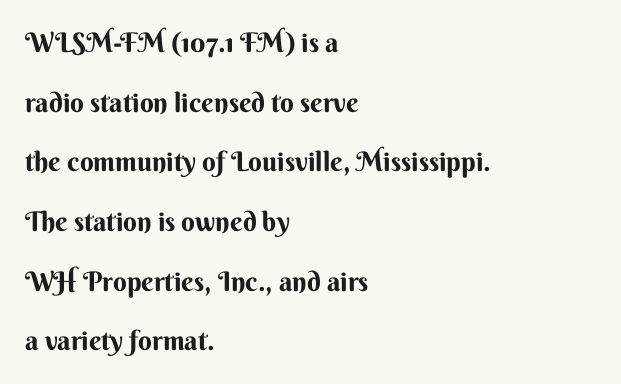
The gaps between neighbouring characters are ordinary and unremarkable. A full-strength bold gives these letters their thick strokes. Unmarked baselines from the first word to the last. Nope, not italic — everything's standing straight. A classic flush-left, rag-right setting is used for this passage. Successive baselines arrive slowly, with a big drop between each.
